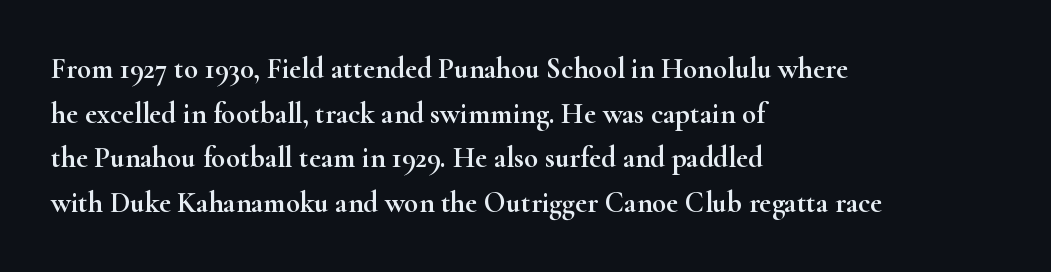
Q: Is the text italic (slanted)? A: No, it is upright.
Q: Is the typeface a serif or a sans-serif typeface? A: Serif.
Q: Is the text underlined? A: No.
Q: How is the paragraph aligned? A: Left-aligned.
Q: Is the spacing between letters normal or unusually wide? A: Normal.
Q: Is the spacing between lines tight, normal or loose? A: Normal.
Q: Width (condensed, normal, or wide)? A: Wide.
Q: Stroke contrast? A: High.
Q: x-height? A: Small.
Q: Monospaced? A: No.
